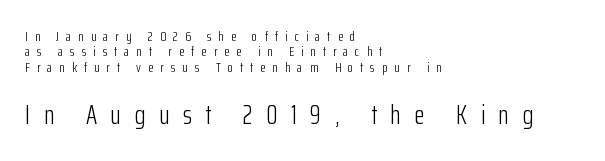
{"italic": "no", "bold": "no", "underline": "no", "align": "left", "line_spacing": "tight", "line_spacing_ratio": 1.1, "letter_spacing": "wide", "letter_spacing_em": 0.5, "larger_block": "second", "size_ratio": 1.93, "glyph_px": 27}
